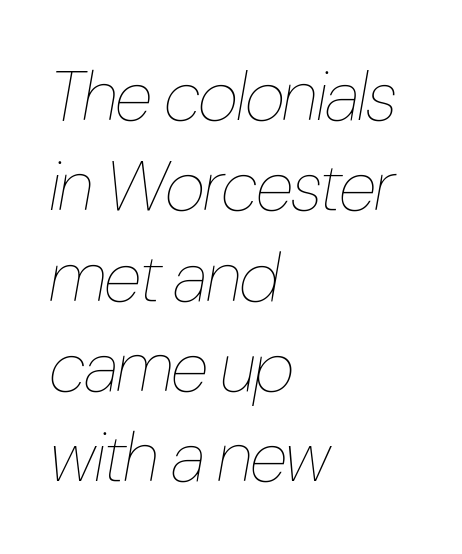
{"italic": "yes", "lean": "right", "slant_degrees": 10, "bold": "no", "weight": "thin", "width": "condensed", "stroke_contrast": "low", "x_height": "medium", "monospaced": "no", "underline": "no", "align": "left", "line_spacing": "normal", "line_spacing_ratio": 1.29, "letter_spacing": "normal", "letter_spacing_em": 0.0, "glyph_px": 70}
